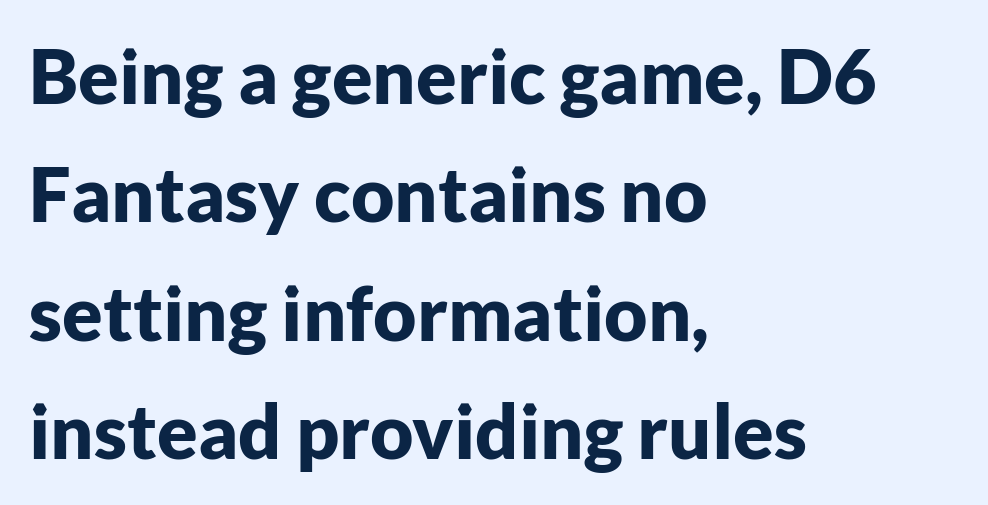
{"serif": "no", "italic": "no", "bold": "yes", "weight": "bold", "width": "normal", "stroke_contrast": "low", "x_height": "medium", "monospaced": "no", "underline": "no", "align": "left", "line_spacing": "normal", "line_spacing_ratio": 1.58, "letter_spacing": "normal", "letter_spacing_em": 0.0, "glyph_px": 75}
